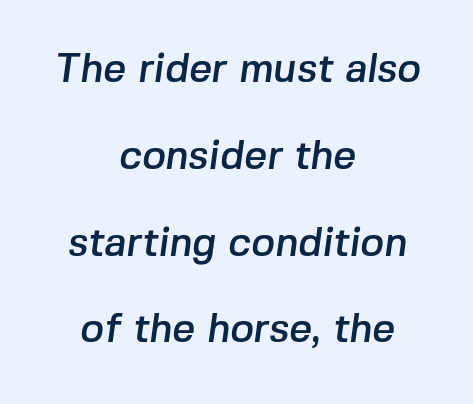
{"serif": "no", "width": "normal", "stroke_contrast": "low", "x_height": "medium", "monospaced": "no", "underline": "no", "align": "center", "line_spacing": "loose", "line_spacing_ratio": 2.17, "letter_spacing": "normal", "letter_spacing_em": 0.0, "glyph_px": 40}
